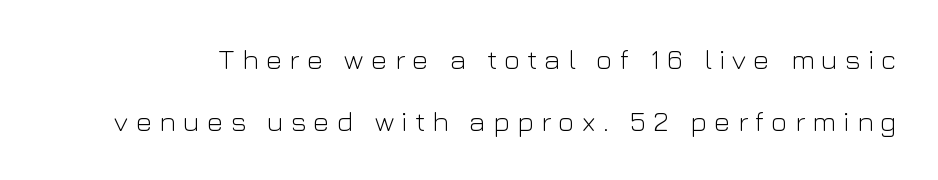
{"serif": "no", "italic": "no", "bold": "no", "weight": "light", "width": "normal", "stroke_contrast": "low", "x_height": "medium", "monospaced": "no", "underline": "no", "line_spacing": "loose", "line_spacing_ratio": 2.22, "letter_spacing": "wide", "letter_spacing_em": 0.26, "glyph_px": 28}
